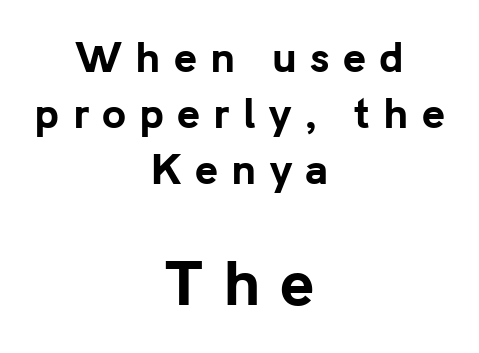
Q: Is the text bold? A: Yes.
Q: Is the text italic (slanted)? A: No, it is upright.
Q: Is the typeface a serif or a sans-serif typeface? A: Sans-serif.
Q: Is the text underlined? A: No.
Q: How is the paragraph aligned? A: Centered.
Q: Is the spacing between letters normal or unusually wide? A: Unusually wide.
Q: Is the spacing between lines tight, normal or loose? A: Normal.
Q: Which block of text is set in a larger size, the first (top) or the second (bottom)? A: The second (bottom) one.
Q: Width (condensed, normal, or wide)? A: Normal.
Q: Stroke contrast? A: Low.
Q: x-height? A: Medium.
Q: Monospaced? A: No.
